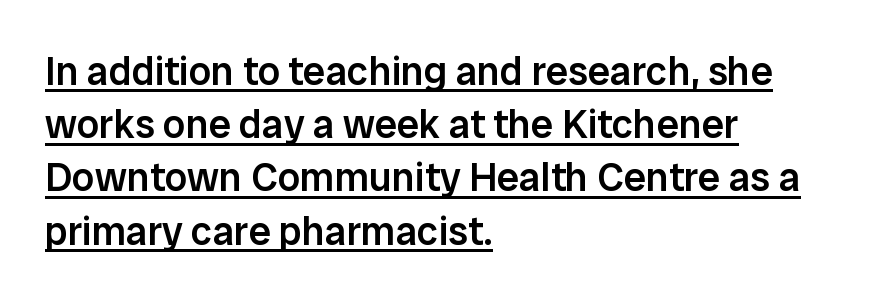
{"serif": "no", "italic": "no", "bold": "semi", "weight": "semibold", "width": "normal", "stroke_contrast": "low", "x_height": "medium", "monospaced": "no", "underline": "yes", "align": "left", "line_spacing": "normal", "line_spacing_ratio": 1.33, "letter_spacing": "normal", "letter_spacing_em": 0.0, "glyph_px": 40}
